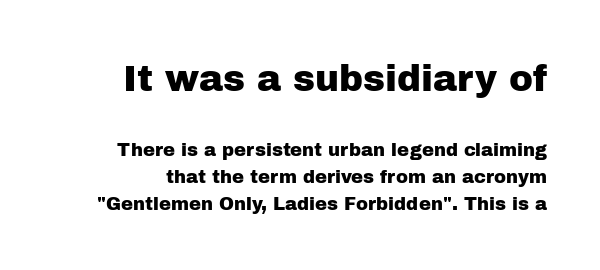
The words here are not underlined. Leading: standard. Each letter keeps its own natural width here, so spacing adapts to shape. Words appear dense and cohesive because spacing is normal. Of the two passages, the one on top uses the larger point size. This is sans-serif lettering, the kind often seen on screens and signage.
